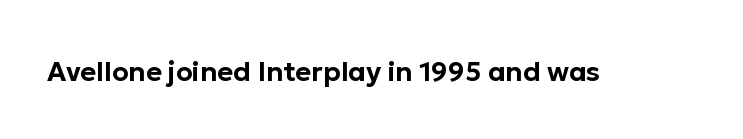
{"italic": "no", "underline": "no", "letter_spacing": "normal", "letter_spacing_em": 0.0, "glyph_px": 27}
